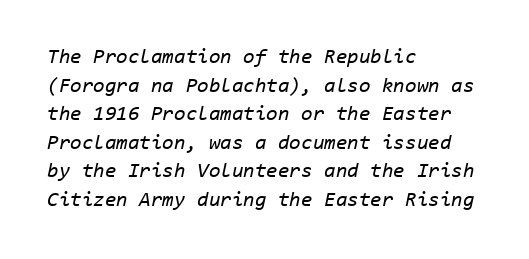
The image shows 21 px text type, italic (leaning right); set left-aligned, normal line spacing (1.36x), normal letter spacing, not underlined.
